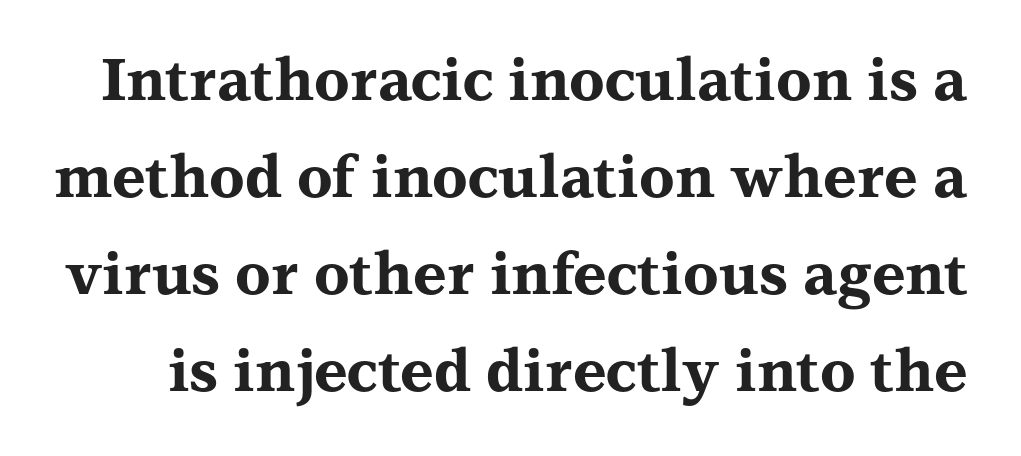
{"serif": "yes", "italic": "no", "bold": "yes", "weight": "bold", "width": "wide", "stroke_contrast": "medium", "x_height": "medium", "monospaced": "no", "underline": "no", "line_spacing": "normal", "line_spacing_ratio": 1.67, "letter_spacing": "normal", "letter_spacing_em": 0.0, "glyph_px": 58}
